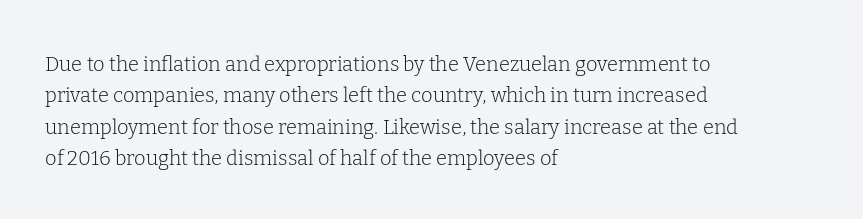
Q: Is the text bold? A: No.
Q: Is the text italic (slanted)? A: No, it is upright.
Q: Is the text underlined? A: No.
Q: How is the paragraph aligned? A: Left-aligned.
Q: Is the spacing between letters normal or unusually wide? A: Normal.
Q: Is the spacing between lines tight, normal or loose? A: Normal.
